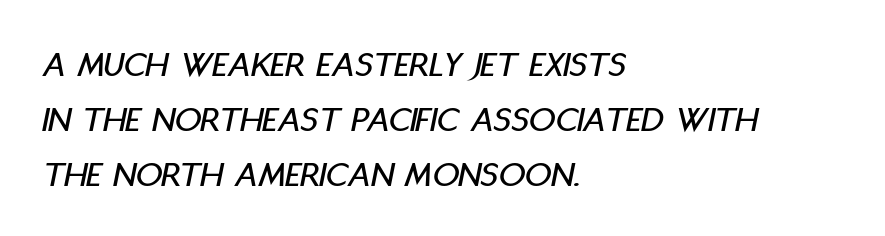
Q: Is the text italic (slanted)? A: Yes, it leans right by about 11 degrees.
Q: Is the text underlined? A: No.
Q: How is the paragraph aligned? A: Left-aligned.
Q: Is the spacing between letters normal or unusually wide? A: Normal.
Q: Is the spacing between lines tight, normal or loose? A: Normal.
Q: Width (condensed, normal, or wide)? A: Condensed.
Q: Stroke contrast? A: Low.
Q: x-height? A: Large.
Q: Monospaced? A: No.
